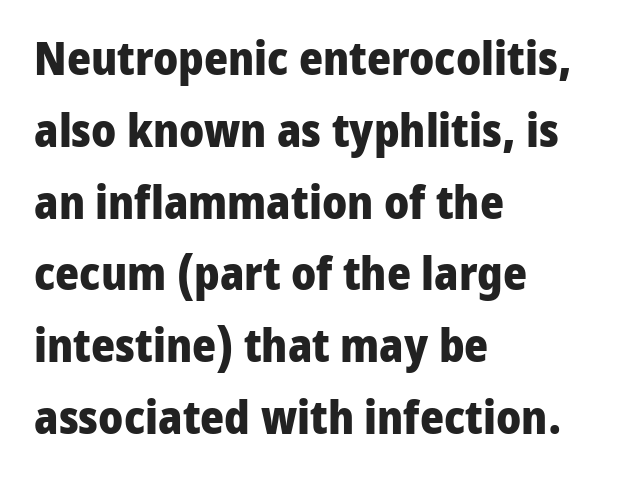
Q: Is the text bold? A: Yes.
Q: Is the text italic (slanted)? A: No, it is upright.
Q: Is the typeface a serif or a sans-serif typeface? A: Sans-serif.
Q: Is the text underlined? A: No.
Q: How is the paragraph aligned? A: Left-aligned.
Q: Is the spacing between letters normal or unusually wide? A: Normal.
Q: Is the spacing between lines tight, normal or loose? A: Normal.
Q: Width (condensed, normal, or wide)? A: Normal.
Q: Stroke contrast? A: Low.
Q: x-height? A: Medium.
Q: Monospaced? A: No.
